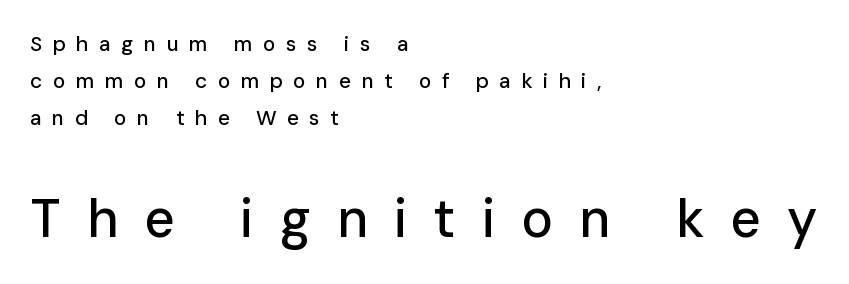
The image shows 53 px sans-serif type, upright; set left-aligned, line spacing 1.77x, unusually wide letter spacing (+0.49 em), not underlined; the second (bottom) block is 2.52x larger; low stroke contrast and a medium x-height.
